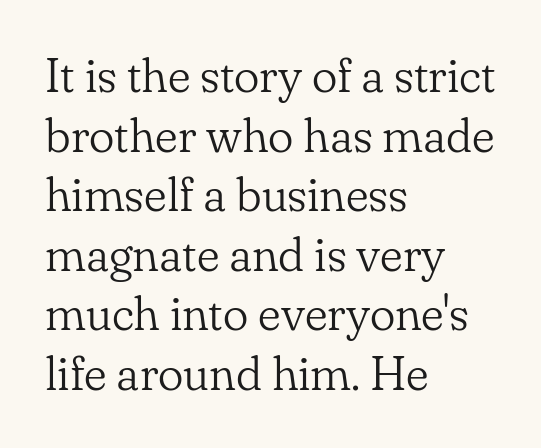
{"serif": "yes", "italic": "no", "bold": "no", "weight": "light", "width": "normal", "stroke_contrast": "low", "x_height": "small", "monospaced": "no", "underline": "no", "align": "left", "line_spacing_ratio": 1.24, "letter_spacing": "normal", "letter_spacing_em": 0.0, "glyph_px": 48}
